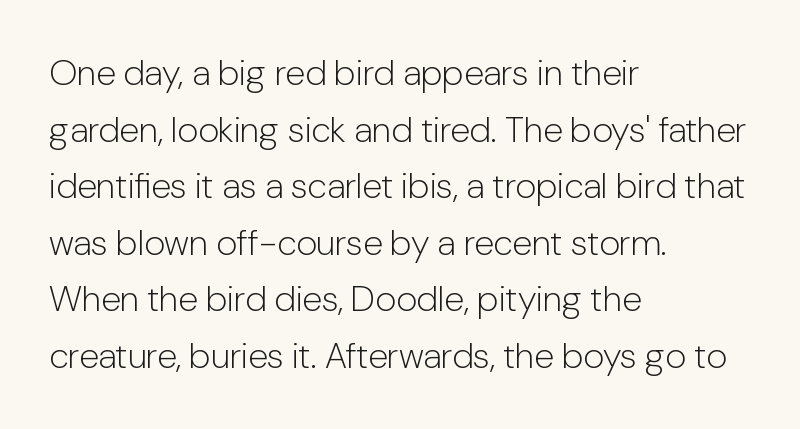
The image shows 36 px light sans-serif type, upright; set left-aligned, normal line spacing (1.57x), normal letter spacing, not underlined; low stroke contrast and a medium x-height.
